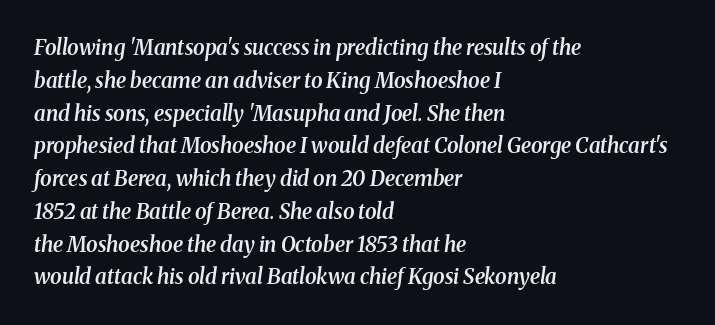
Descenders are the only things crossing below the line. Slant detected: the letters are inclined. The font is running at a semibold setting, under full bold. Where is the straight margin? On the left.
